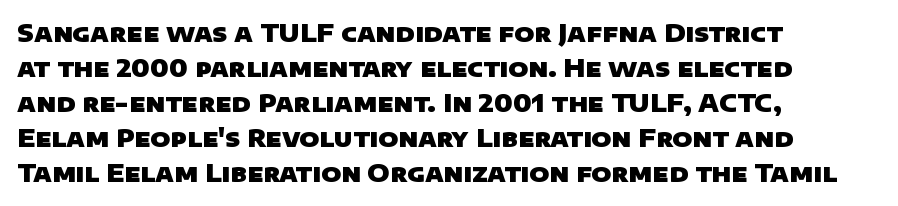
The rendering keeps characters at their native spacing. One-word summary of the alignment: left. Underlining? Definitely not there. Successive baselines arrive at the customary interval. Set as a true bold cut, around the 700 mark.
